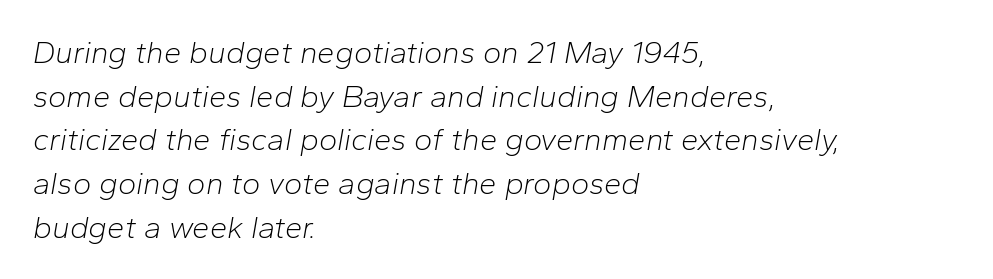
Q: Is the text bold? A: No.
Q: Is the text italic (slanted)? A: Yes, it leans right by about 10 degrees.
Q: Is the text underlined? A: No.
Q: How is the paragraph aligned? A: Left-aligned.
Q: Is the spacing between letters normal or unusually wide? A: Normal.
Q: Is the spacing between lines tight, normal or loose? A: Normal.
Q: Width (condensed, normal, or wide)? A: Normal.
Q: Stroke contrast? A: Low.
Q: x-height? A: Medium.
Q: Monospaced? A: No.
